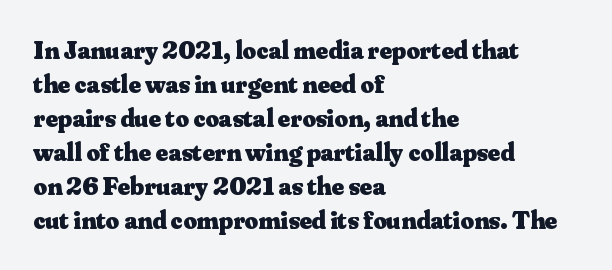
The image shows 26 px bold type, upright; set left-aligned, normal line spacing (1.31x), normal letter spacing, not underlined.
